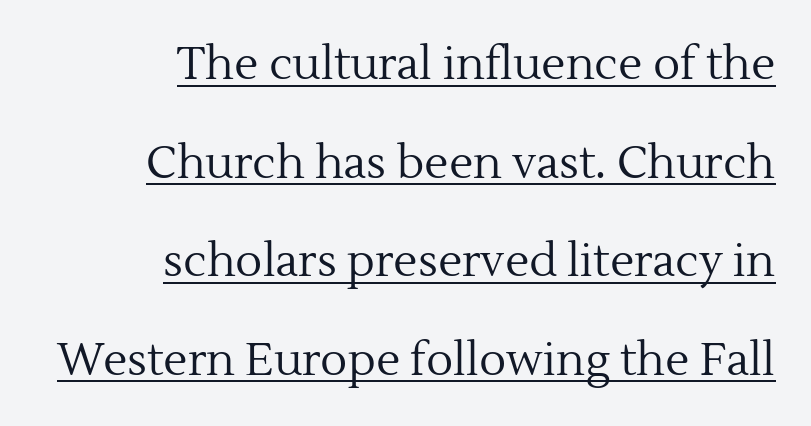
The image shows 45 px regular-weight serif type, upright; set right-aligned, loose line spacing (2.19x), normal letter spacing, underlined; a medium x-height.
